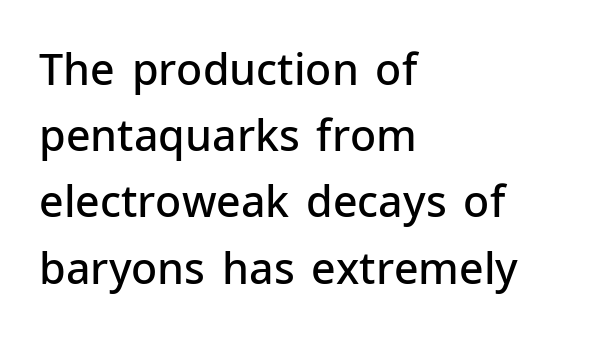
Q: Is the text bold? A: Semi-bold.
Q: Is the text italic (slanted)? A: No, it is upright.
Q: Is the typeface a serif or a sans-serif typeface? A: Sans-serif.
Q: Is the text underlined? A: No.
Q: How is the paragraph aligned? A: Left-aligned.
Q: Is the spacing between letters normal or unusually wide? A: Normal.
Q: Is the spacing between lines tight, normal or loose? A: Normal.
Q: Width (condensed, normal, or wide)? A: Normal.
Q: Stroke contrast? A: Low.
Q: x-height? A: Medium.
Q: Monospaced? A: No.
